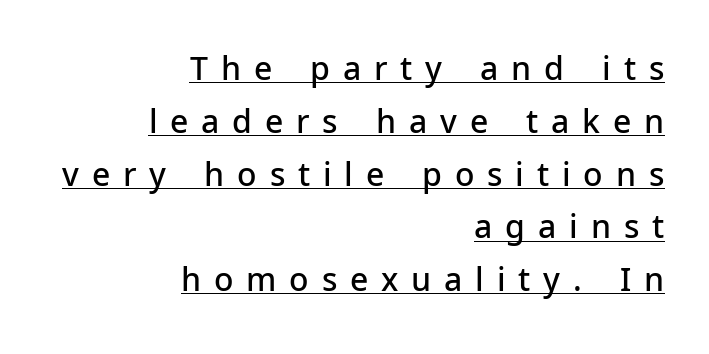
The image shows 32 px semibold sans-serif type, upright; set right-aligned, normal line spacing (1.65x), unusually wide letter spacing (+0.4 em), underlined; low stroke contrast and a medium x-height.
